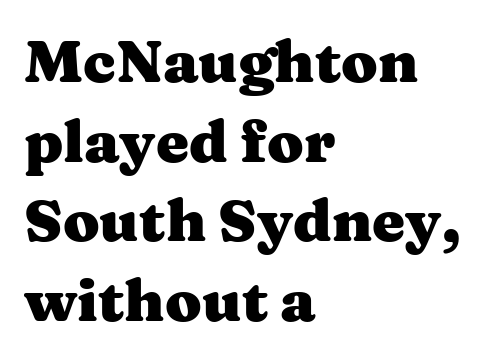
Q: Is the text bold? A: Yes.
Q: Is the text italic (slanted)? A: No, it is upright.
Q: Is the typeface a serif or a sans-serif typeface? A: Serif.
Q: Is the text underlined? A: No.
Q: How is the paragraph aligned? A: Left-aligned.
Q: Is the spacing between letters normal or unusually wide? A: Normal.
Q: Is the spacing between lines tight, normal or loose? A: Normal.
Q: Width (condensed, normal, or wide)? A: Wide.
Q: Stroke contrast? A: Medium.
Q: x-height? A: Medium.
Q: Monospaced? A: No.
